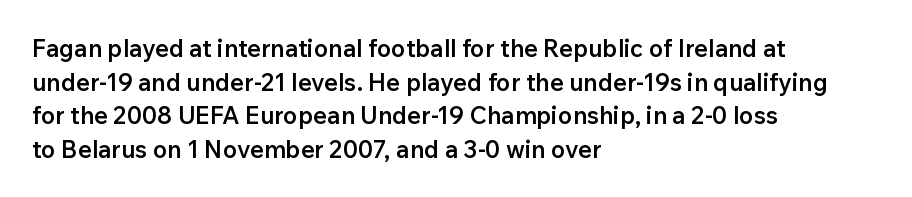
Tall strokes in this sample are plumb rather than angled. Honestly, the letter spacing is just normal — you wouldn't notice it. The foot of each line stays bare and open. The passage shown is semibold, sitting just below true bold. The space between consecutive lines is moderate.
